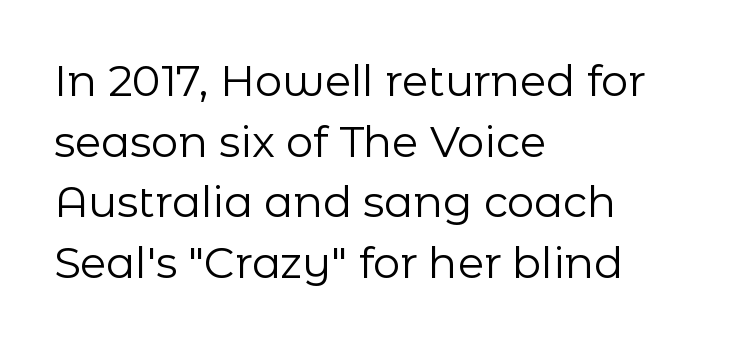
{"serif": "no", "italic": "no", "bold": "no", "weight": "regular", "width": "normal", "stroke_contrast": "low", "x_height": "medium", "monospaced": "no", "underline": "no", "align": "left", "line_spacing": "normal", "line_spacing_ratio": 1.41, "letter_spacing": "normal", "letter_spacing_em": 0.0, "glyph_px": 43}
